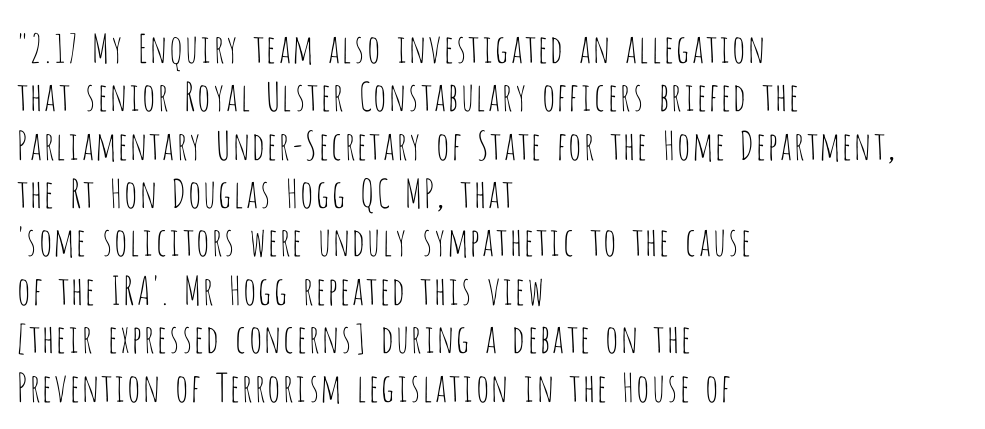
Q: Is the text bold? A: No.
Q: Is the text italic (slanted)? A: No, it is upright.
Q: Is the typeface a serif or a sans-serif typeface? A: Sans-serif.
Q: Is the text underlined? A: No.
Q: How is the paragraph aligned? A: Left-aligned.
Q: Is the spacing between letters normal or unusually wide? A: Normal.
Q: Width (condensed, normal, or wide)? A: Condensed.
Q: Stroke contrast? A: Low.
Q: x-height? A: Large.
Q: Monospaced? A: No.
